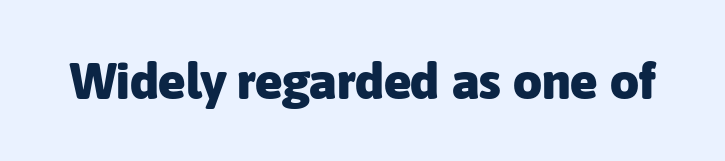
Style check: upright. Note the varied advance widths — an 'i' is clearly narrower than an 'm'. In terms of letterspacing, this is plain default setting. Has an underline been added? It has not. Is the type bold? Yes — the strokes are clearly thick and heavy. Nope, no serifs anywhere on these letters.
